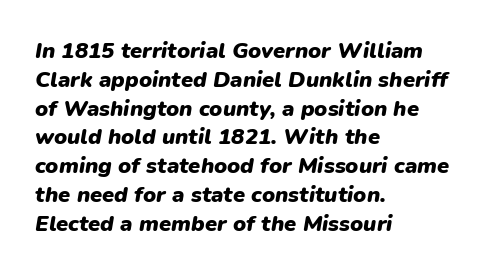
The image shows 22 px bold type, italic (leaning right); set left-aligned, normal line spacing (1.31x), normal letter spacing, not underlined.
